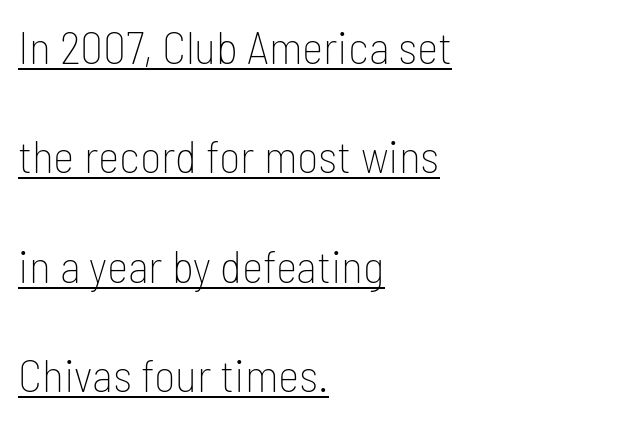
Nothing sits at the stroke ends, so this counts as sans-serif. Spacing verdict: proportional, widths tailored to each character. Posture: straight, roman, zero tilt. Nothing heavy about these letters — not bold at all. These lines stand farther apart than default settings would place them.
